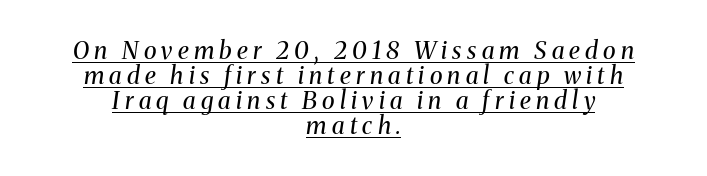
{"italic": "yes", "lean": "right", "slant_degrees": 8, "bold": "no", "underline": "yes", "align": "center", "line_spacing": "tight", "line_spacing_ratio": 1.04, "letter_spacing": "wide", "letter_spacing_em": 0.22, "glyph_px": 24}
